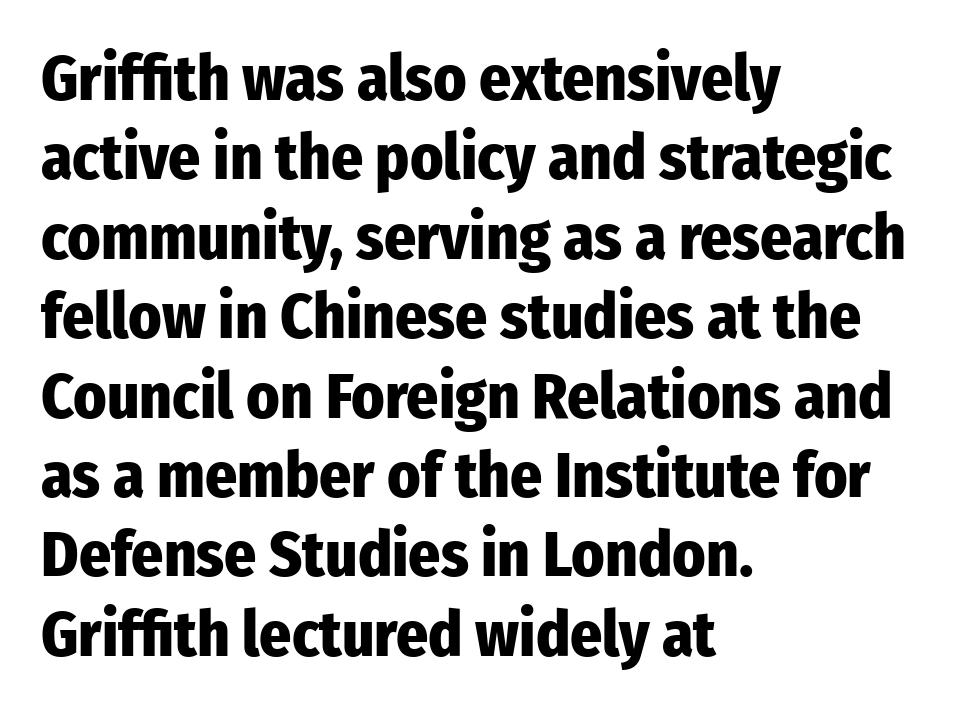
Q: Is the text bold? A: Yes.
Q: Is the text italic (slanted)? A: No, it is upright.
Q: Is the typeface a serif or a sans-serif typeface? A: Sans-serif.
Q: Is the text underlined? A: No.
Q: How is the paragraph aligned? A: Left-aligned.
Q: Is the spacing between letters normal or unusually wide? A: Normal.
Q: Is the spacing between lines tight, normal or loose? A: Normal.
Q: Width (condensed, normal, or wide)? A: Condensed.
Q: Stroke contrast? A: Low.
Q: x-height? A: Medium.
Q: Monospaced? A: No.
